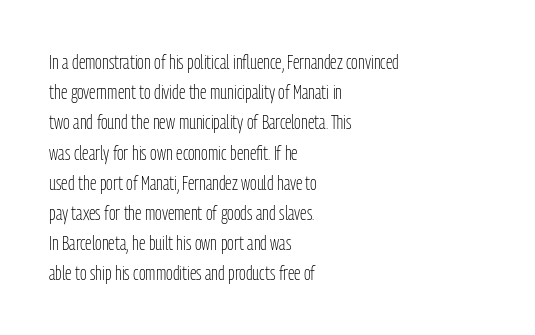
What stands out about the letter spacing? Nothing — it is the standard amount. The axis of the letterforms is exactly vertical. Check the space under the baseline: it is left empty. Evenly set lines give the paragraph a standard silhouette.
